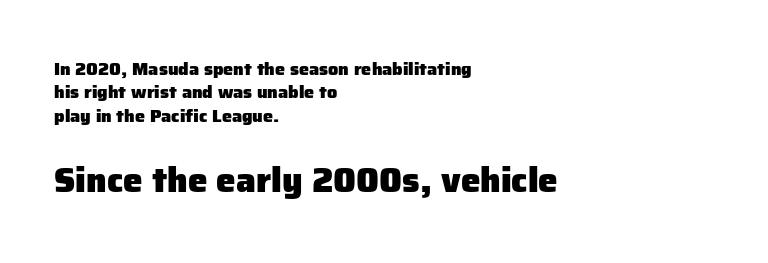
The lower block of text is set noticeably larger than the block above it. Is there any slant? The stems are plumb. Bare-footed words on every line. A classic flush-left, rag-right setting is used for this passage.
